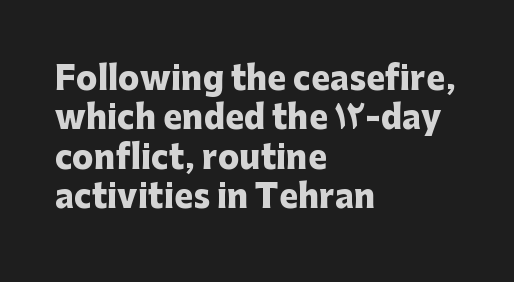
{"serif": "no", "italic": "no", "bold": "yes", "weight": "heavy", "width": "normal", "stroke_contrast": "low", "x_height": "medium", "monospaced": "no", "underline": "no", "align": "left", "line_spacing_ratio": 1.23, "letter_spacing": "normal", "letter_spacing_em": 0.0, "glyph_px": 32}
